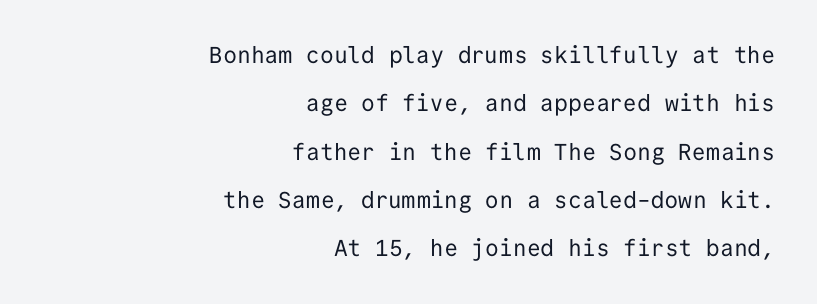
{"italic": "no", "bold": "no", "underline": "no", "align": "right", "line_spacing": "loose", "line_spacing_ratio": 2.1, "letter_spacing": "normal", "letter_spacing_em": 0.0, "glyph_px": 23}
